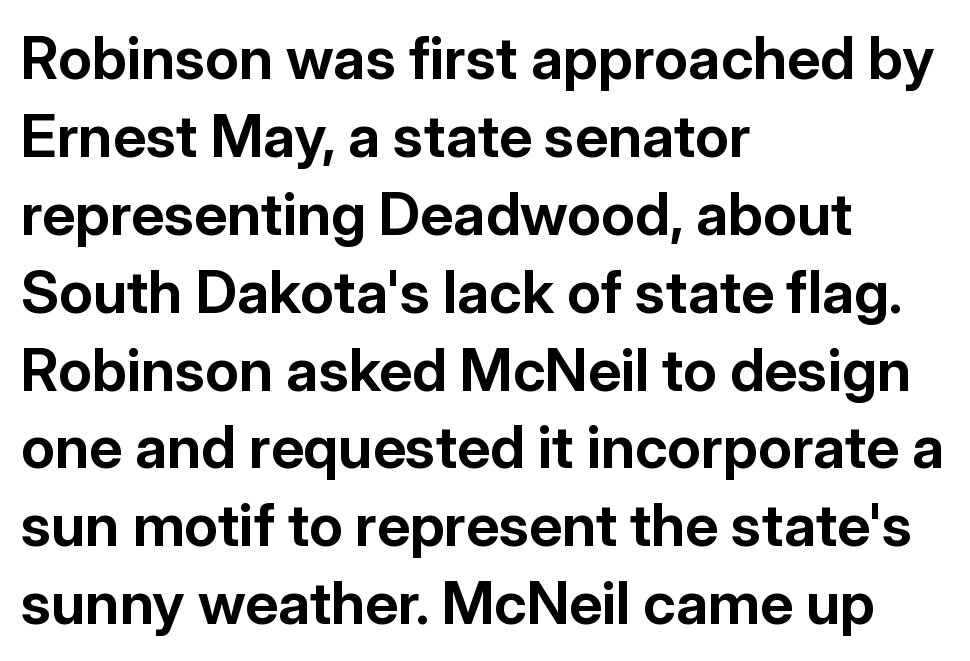
Q: Is the text bold? A: Yes.
Q: Is the text italic (slanted)? A: No, it is upright.
Q: Is the typeface a serif or a sans-serif typeface? A: Sans-serif.
Q: Is the text underlined? A: No.
Q: How is the paragraph aligned? A: Left-aligned.
Q: Is the spacing between letters normal or unusually wide? A: Normal.
Q: Is the spacing between lines tight, normal or loose? A: Normal.
Q: Width (condensed, normal, or wide)? A: Normal.
Q: Stroke contrast? A: Low.
Q: x-height? A: Medium.
Q: Monospaced? A: No.
